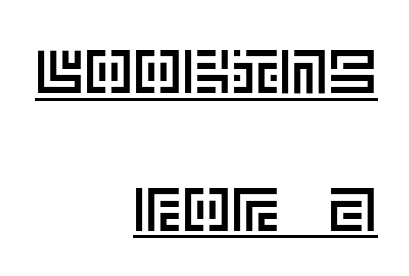
{"italic": "no", "width": "normal", "x_height": "large", "underline": "yes", "align": "right", "line_spacing": "loose", "line_spacing_ratio": 2.26, "letter_spacing": "normal", "letter_spacing_em": 0.0, "glyph_px": 61}
